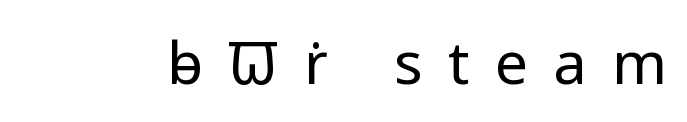
The typesetting does not lean heavy: it is not bold. Each letter keeps its own natural width here, so spacing adapts to shape. The tracking reads as deliberately expanded to a designer's eye. Grotesque or geometric, the face here clearly has no serifs.
